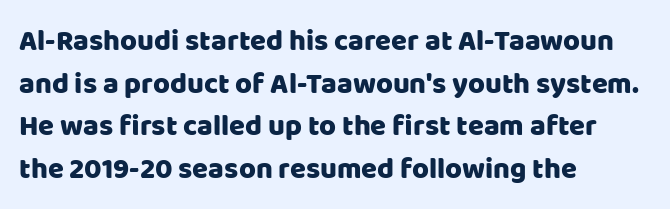
{"serif": "no", "italic": "no", "width": "normal", "stroke_contrast": "low", "x_height": "large", "monospaced": "no", "underline": "no", "align": "left", "line_spacing": "normal", "line_spacing_ratio": 1.47, "letter_spacing": "normal", "letter_spacing_em": 0.0, "glyph_px": 29}
